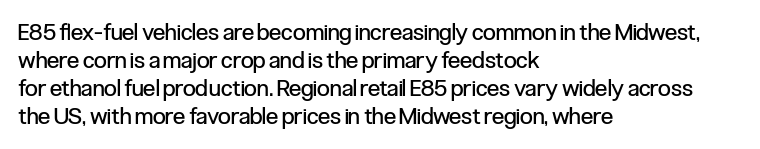
Q: Is the text bold? A: No.
Q: Is the text italic (slanted)? A: No, it is upright.
Q: Is the text underlined? A: No.
Q: How is the paragraph aligned? A: Left-aligned.
Q: Is the spacing between letters normal or unusually wide? A: Normal.
